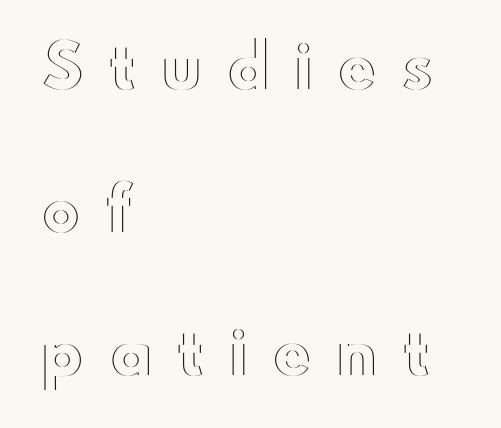
Line starts are locked; line ends wander. Every stem runs plumb, perpendicular to the baseline. Characters follow at a spacing far wider than the type designer built in. The rendering uses natural spacing where letterforms have individual widths. The vertical gap from one line to the next is large.
